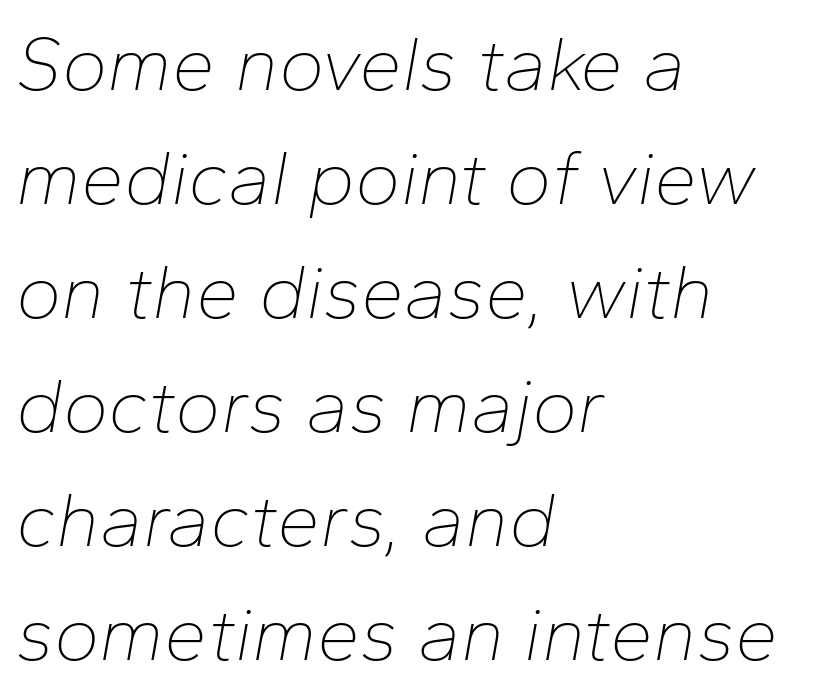
Q: Is the text bold? A: No.
Q: Is the text italic (slanted)? A: Yes, it leans right by about 10 degrees.
Q: Is the text underlined? A: No.
Q: How is the paragraph aligned? A: Left-aligned.
Q: Is the spacing between letters normal or unusually wide? A: Normal.
Q: Is the spacing between lines tight, normal or loose? A: Normal.
Q: Width (condensed, normal, or wide)? A: Normal.
Q: Stroke contrast? A: Low.
Q: x-height? A: Medium.
Q: Monospaced? A: No.
